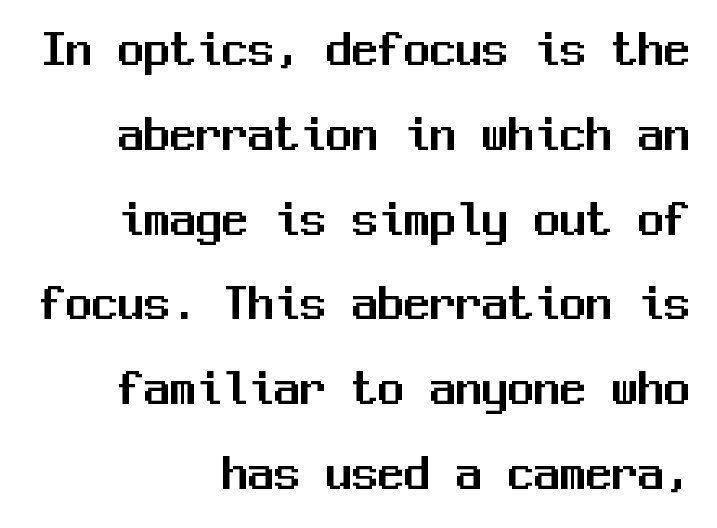
The image shows 52 px sans-serif type, upright, monospaced; set right-aligned, normal line spacing (1.63x), normal letter spacing, not underlined; medium stroke contrast and a medium x-height.
